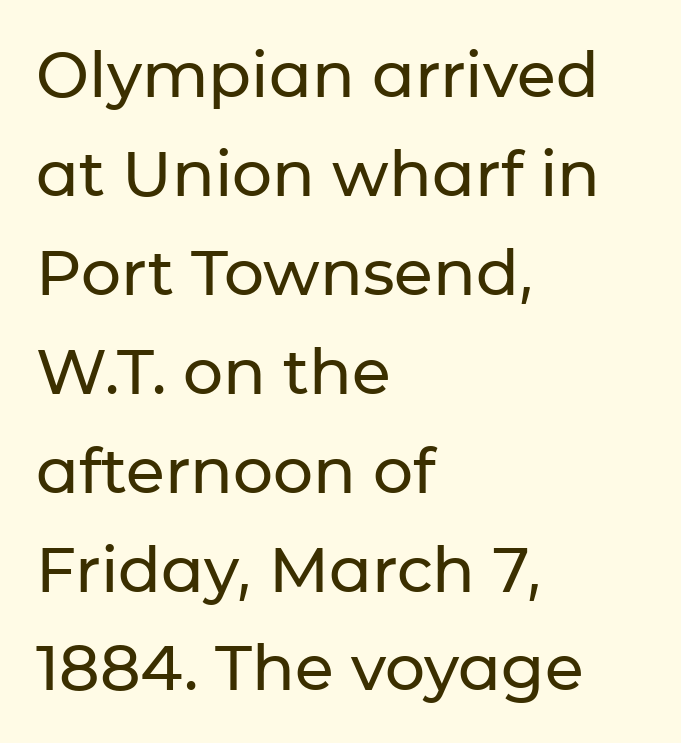
Q: Is the text italic (slanted)? A: No, it is upright.
Q: Is the typeface a serif or a sans-serif typeface? A: Sans-serif.
Q: Is the text underlined? A: No.
Q: How is the paragraph aligned? A: Left-aligned.
Q: Is the spacing between letters normal or unusually wide? A: Normal.
Q: Is the spacing between lines tight, normal or loose? A: Normal.
Q: Width (condensed, normal, or wide)? A: Normal.
Q: Stroke contrast? A: Low.
Q: x-height? A: Medium.
Q: Monospaced? A: No.
